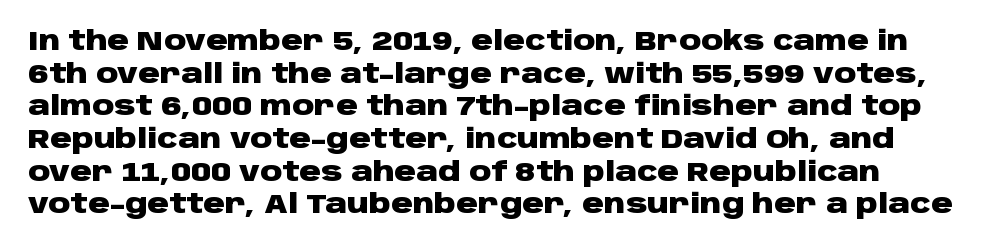
{"italic": "no", "bold": "yes", "underline": "no", "line_spacing_ratio": 1.21, "letter_spacing": "normal", "letter_spacing_em": 0.0, "glyph_px": 27}
